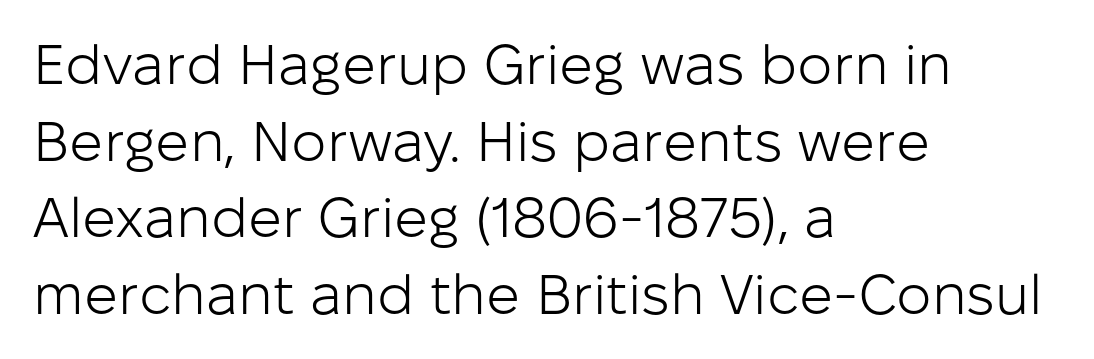
{"serif": "no", "italic": "no", "bold": "no", "weight": "light", "width": "normal", "stroke_contrast": "low", "x_height": "medium", "monospaced": "no", "underline": "no", "align": "left", "line_spacing": "normal", "line_spacing_ratio": 1.37, "letter_spacing": "normal", "letter_spacing_em": 0.0, "glyph_px": 56}
